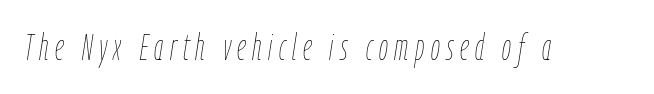
The image shows 36 px thin, condensed type, italic (leaning right); set not underlined; low stroke contrast and a medium x-height.
